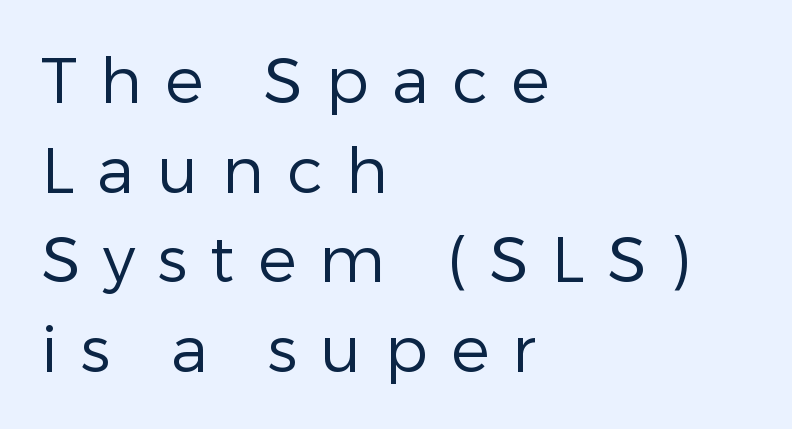
Posture: upright roman. The horizontal fit of the characters is loose and conspicuously gappy. The string is rendered with underlining switched off. The letters carry no serifs — their stems end cleanly without finishing strokes. The space between consecutive lines is moderate.
